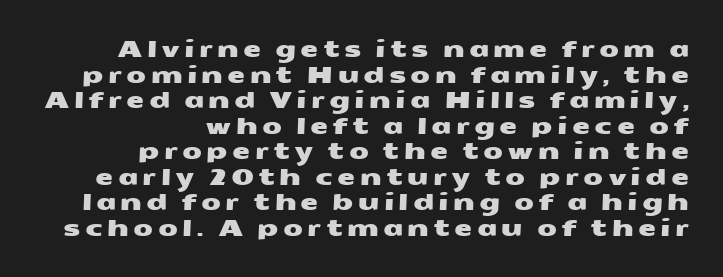
{"underline": "no", "align": "right", "line_spacing": "tight", "line_spacing_ratio": 1.11, "glyph_px": 23}
